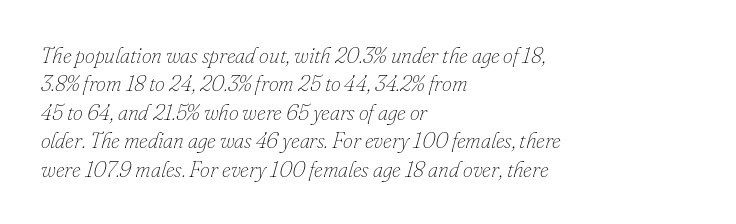
{"italic": "yes", "lean": "right", "slant_degrees": 16, "bold": "no", "underline": "no", "align": "left", "line_spacing": "normal", "line_spacing_ratio": 1.29, "letter_spacing": "normal", "letter_spacing_em": 0.0, "glyph_px": 22}
